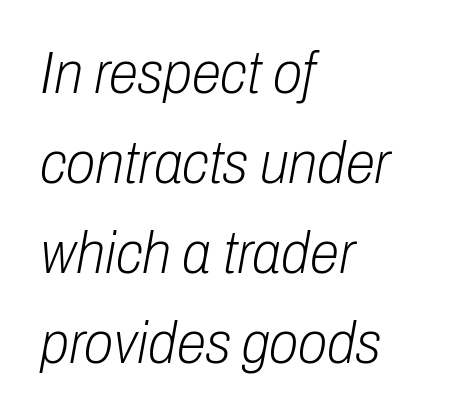
Style check: oblique. The rendering uses a moderate line-height, typical for paragraphs. Each line starts at the same left margin while the right side varies. This rendering leaves character spacing at its baseline value.
